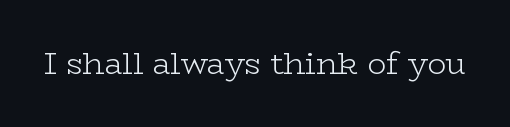
The image shows 31 px light, wide serif type, upright; set normal letter spacing, not underlined; low stroke contrast and a medium x-height.
